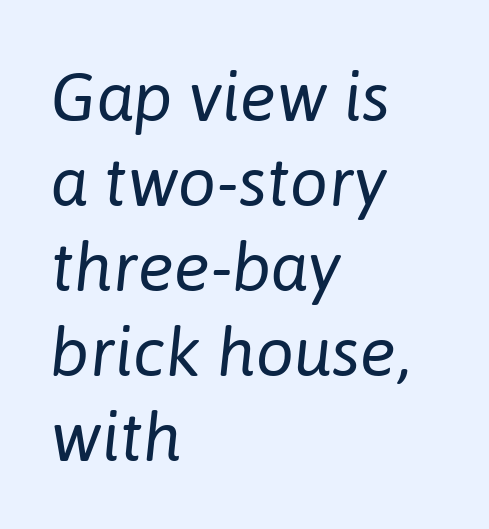
{"italic": "yes", "lean": "right", "slant_degrees": 6, "bold": "no", "weight": "regular", "width": "normal", "stroke_contrast": "low", "x_height": "medium", "monospaced": "no", "underline": "no", "align": "left", "line_spacing": "normal", "line_spacing_ratio": 1.25, "letter_spacing": "normal", "letter_spacing_em": 0.0, "glyph_px": 68}
